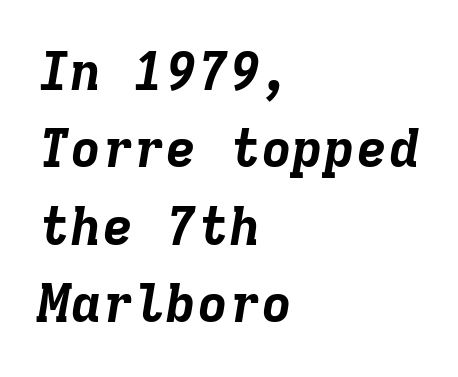
{"italic": "yes", "lean": "right", "slant_degrees": 9, "bold": "yes", "weight": "bold", "width": "normal", "stroke_contrast": "low", "x_height": "medium", "monospaced": "yes", "underline": "no", "align": "left", "line_spacing": "normal", "line_spacing_ratio": 1.46, "letter_spacing": "normal", "letter_spacing_em": 0.0, "glyph_px": 53}
